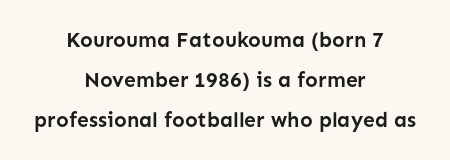
Q: Is the text bold? A: Yes.
Q: Is the text italic (slanted)? A: No, it is upright.
Q: Is the text underlined? A: No.
Q: How is the paragraph aligned? A: Centered.
Q: Is the spacing between letters normal or unusually wide? A: Normal.
Q: Is the spacing between lines tight, normal or loose? A: Loose.
